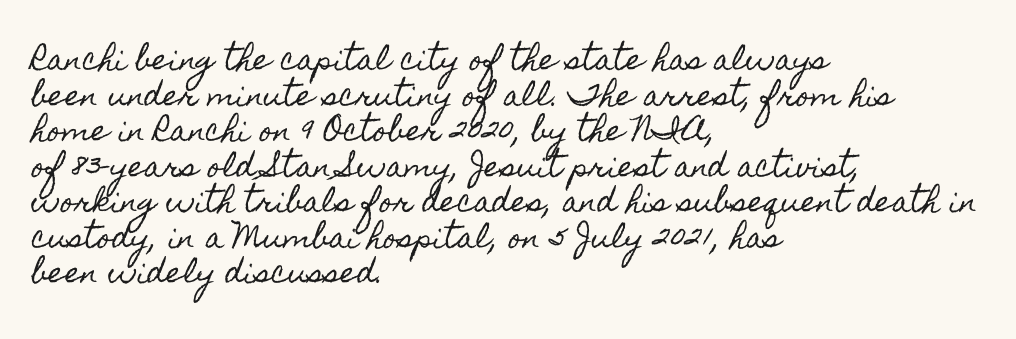
{"width": "condensed", "x_height": "small", "monospaced": "no", "underline": "no", "align": "left", "line_spacing": "normal", "line_spacing_ratio": 1.27, "letter_spacing": "normal", "letter_spacing_em": 0.0, "glyph_px": 28}
